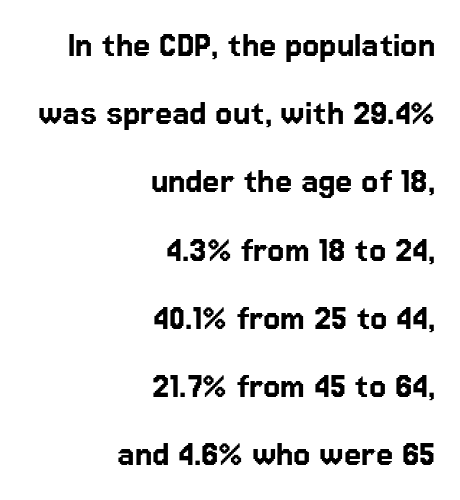
Q: Is the text italic (slanted)? A: No, it is upright.
Q: Is the typeface a serif or a sans-serif typeface? A: Sans-serif.
Q: Is the text underlined? A: No.
Q: How is the paragraph aligned? A: Right-aligned.
Q: Is the spacing between letters normal or unusually wide? A: Normal.
Q: Width (condensed, normal, or wide)? A: Normal.
Q: Stroke contrast? A: Low.
Q: x-height? A: Medium.
Q: Monospaced? A: No.
